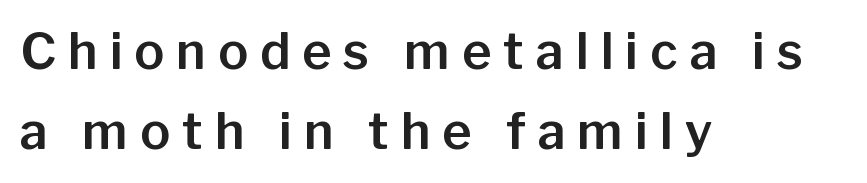
The image shows 50 px sans-serif type, upright; set left-aligned, normal line spacing (1.61x), unusually wide letter spacing (+0.24 em), not underlined; low stroke contrast and a medium x-height.
